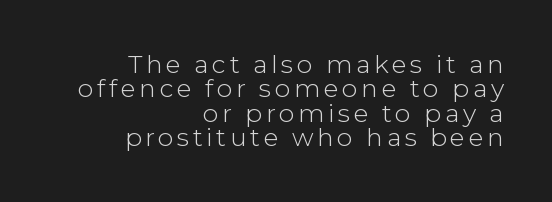
Q: Is the text bold? A: No.
Q: Is the text italic (slanted)? A: No, it is upright.
Q: Is the text underlined? A: No.
Q: How is the paragraph aligned? A: Right-aligned.
Q: Is the spacing between lines tight, normal or loose? A: Tight.
